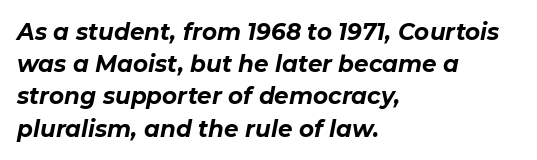
Q: Is the text bold? A: Yes.
Q: Is the text italic (slanted)? A: Yes, it leans right by about 11 degrees.
Q: Is the text underlined? A: No.
Q: How is the paragraph aligned? A: Left-aligned.
Q: Is the spacing between letters normal or unusually wide? A: Normal.
Q: Is the spacing between lines tight, normal or loose? A: Normal.
